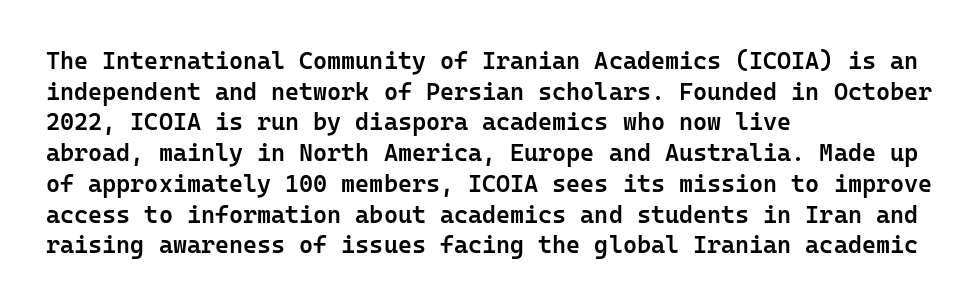
{"italic": "no", "bold": "semi", "underline": "no", "align": "left", "line_spacing": "normal", "line_spacing_ratio": 1.28, "letter_spacing": "normal", "letter_spacing_em": 0.0, "glyph_px": 24}
